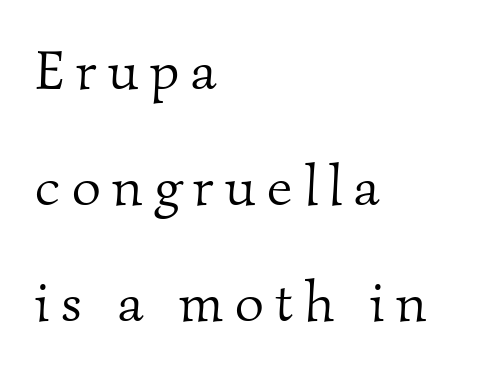
The rendering anchors every line to the left-hand side. The tracking jumps out immediately: characters are airy and widely separated. Varying glyph widths throughout — classic text-font behaviour. This rendering features lettering with no underline. Stem width sits at or under what a default text font uses.
